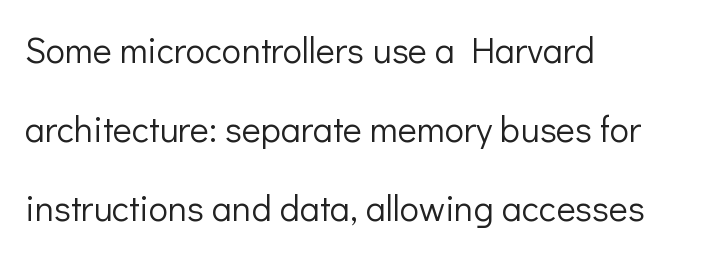
Q: Is the text bold? A: No.
Q: Is the text italic (slanted)? A: No, it is upright.
Q: Is the typeface a serif or a sans-serif typeface? A: Sans-serif.
Q: Is the text underlined? A: No.
Q: How is the paragraph aligned? A: Left-aligned.
Q: Is the spacing between letters normal or unusually wide? A: Normal.
Q: Is the spacing between lines tight, normal or loose? A: Loose.
Q: Width (condensed, normal, or wide)? A: Normal.
Q: Stroke contrast? A: Low.
Q: x-height? A: Medium.
Q: Monospaced? A: No.
